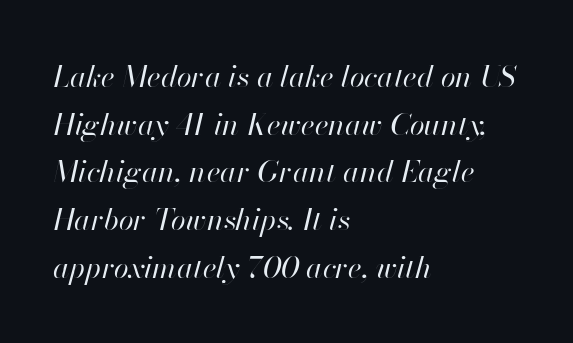
Q: Is the text bold? A: No.
Q: Is the text italic (slanted)? A: Yes, it leans right by about 13 degrees.
Q: Is the text underlined? A: No.
Q: How is the paragraph aligned? A: Left-aligned.
Q: Is the spacing between letters normal or unusually wide? A: Normal.
Q: Is the spacing between lines tight, normal or loose? A: Normal.
Q: Width (condensed, normal, or wide)? A: Normal.
Q: Stroke contrast? A: High.
Q: x-height? A: Small.
Q: Monospaced? A: No.
